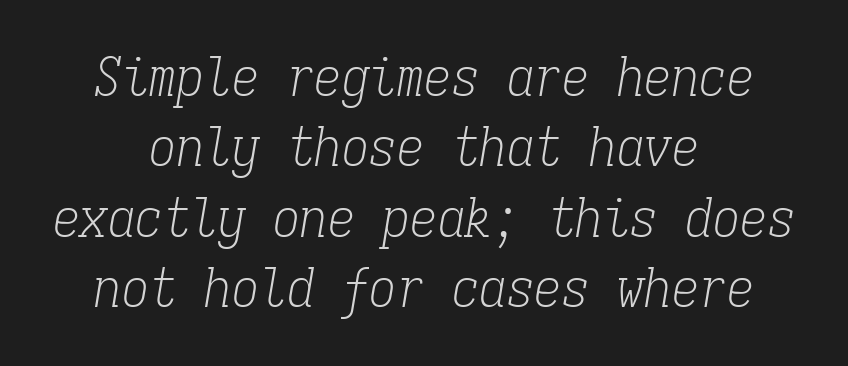
Q: Is the text bold? A: No.
Q: Is the text italic (slanted)? A: Yes, it leans right by about 9 degrees.
Q: Is the typeface a serif or a sans-serif typeface? A: Serif.
Q: Is the text underlined? A: No.
Q: How is the paragraph aligned? A: Centered.
Q: Is the spacing between letters normal or unusually wide? A: Normal.
Q: Is the spacing between lines tight, normal or loose? A: Normal.
Q: Width (condensed, normal, or wide)? A: Condensed.
Q: Stroke contrast? A: Low.
Q: x-height? A: Medium.
Q: Monospaced? A: Yes.
